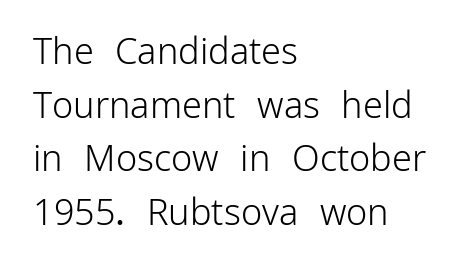
Stroke thickness stays within the range of a standard reading face or lighter. The letters sit at their default tracking, neither squeezed nor spread. The paragraph has a hard left edge and a soft right edge. The type family on display is of the sans-serif kind.
